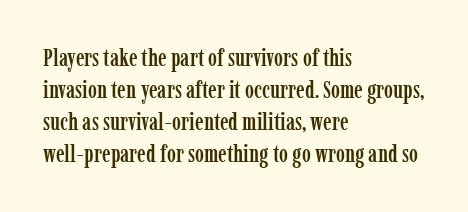
The image shows 24 px text type, upright; set left-aligned, normal line spacing (1.34x), normal letter spacing, not underlined.
